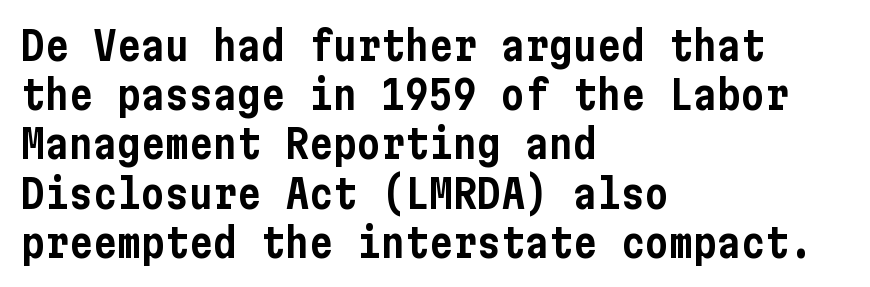
{"serif": "no", "italic": "no", "width": "condensed", "stroke_contrast": "low", "x_height": "medium", "underline": "no", "align": "left", "line_spacing_ratio": 1.23, "letter_spacing": "normal", "letter_spacing_em": 0.0, "glyph_px": 40}
